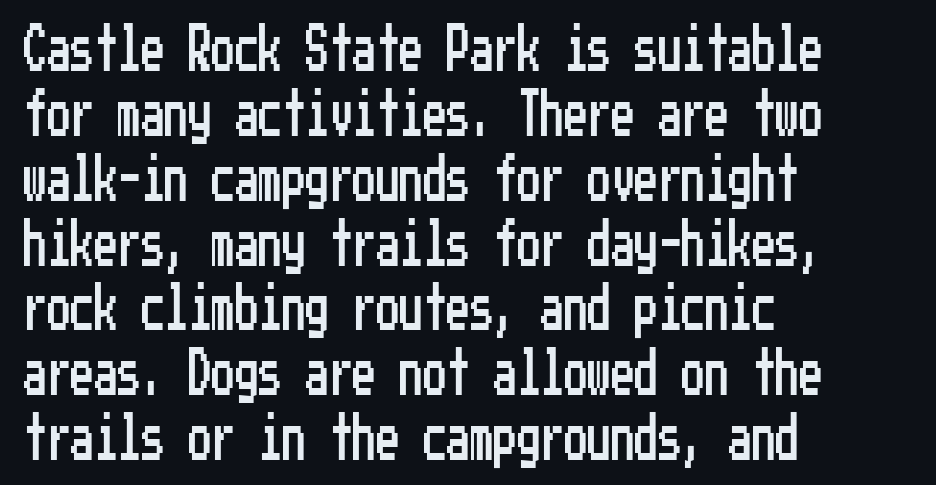
{"serif": "no", "italic": "no", "width": "condensed", "stroke_contrast": "low", "x_height": "medium", "underline": "no", "align": "left", "line_spacing": "normal", "line_spacing_ratio": 1.38, "letter_spacing": "normal", "letter_spacing_em": 0.0, "glyph_px": 47}
